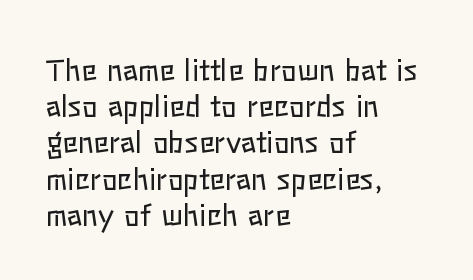
{"italic": "no", "bold": "no", "weight": "regular", "width": "normal", "stroke_contrast": "low", "x_height": "medium", "monospaced": "no", "underline": "no", "align": "left", "line_spacing": "normal", "line_spacing_ratio": 1.25, "letter_spacing": "normal", "letter_spacing_em": 0.0, "glyph_px": 29}
